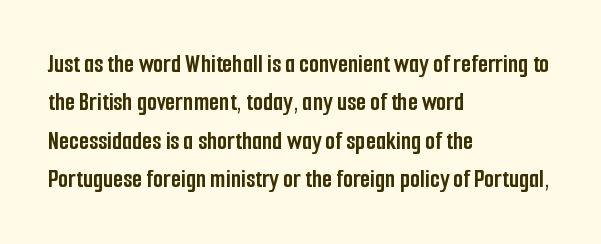
A typesetter would mark this as roman, not italic. Rule under the text: the space is simply empty. Layout note: lines flush left. The designer left line spacing at the default. What weight is shown? A full bold with thick strokes. This sample uses plain, unmodified letter spacing.
